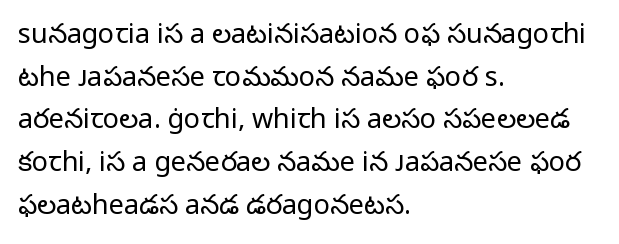
Q: Is the text bold? A: No.
Q: Is the text italic (slanted)? A: No, it is upright.
Q: Is the text underlined? A: No.
Q: How is the paragraph aligned? A: Left-aligned.
Q: Is the spacing between letters normal or unusually wide? A: Normal.
Q: Is the spacing between lines tight, normal or loose? A: Normal.
